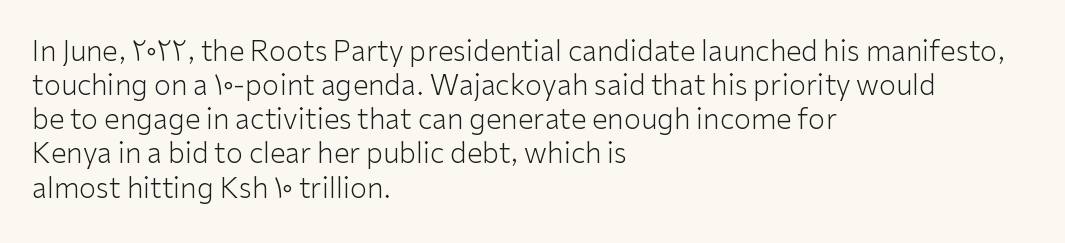
Bold? No — there's no thickening of the strokes. Proportional: the letters do not fall into vertical columns. Quick note: underline off. Nothing unusual about the tracking: characters are spaced as the font intends. Nope, not italic — everything's standing straight.
